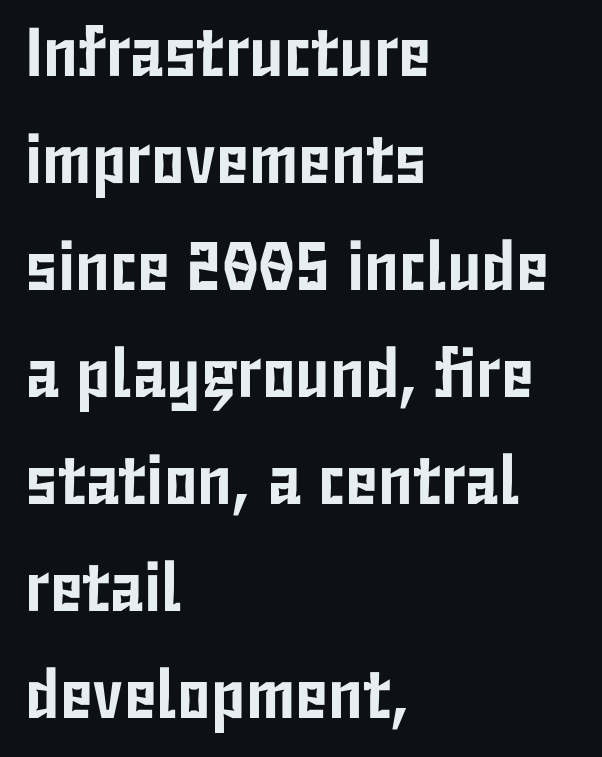
The image shows 69 px condensed sans-serif type, upright; set left-aligned, normal line spacing (1.55x), normal letter spacing, not underlined; low stroke contrast and a medium x-height.
